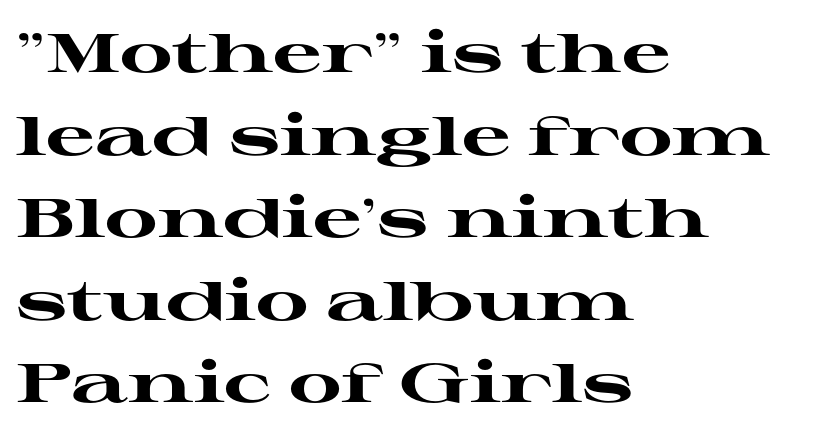
Unmarked baselines from the first word to the last. Horizontal alignment here is leftward, the default for most running prose. These lines were composed using upright roman letters. How heavy is the stroke? Heavy — this is a bold. The letters advance in unequal steps, a hallmark of proportional type.
